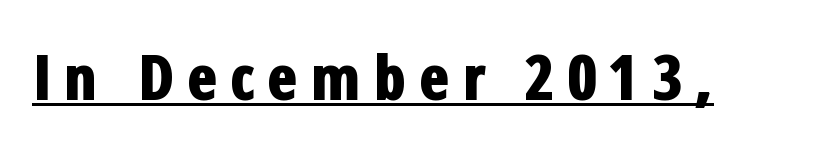
The designer went with a sans here, leaving each stem footless. Thick stems and heavy bowls — unmistakably bold. Quick note: underline on. A typesetter would call this proportional, since set widths differ per character. Rendered with straight, roman letterforms.
